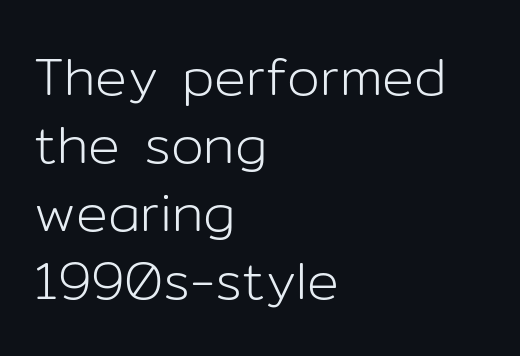
Q: Is the text bold? A: No.
Q: Is the text italic (slanted)? A: No, it is upright.
Q: Is the typeface a serif or a sans-serif typeface? A: Sans-serif.
Q: Is the text underlined? A: No.
Q: How is the paragraph aligned? A: Left-aligned.
Q: Is the spacing between letters normal or unusually wide? A: Normal.
Q: Is the spacing between lines tight, normal or loose? A: Normal.
Q: Width (condensed, normal, or wide)? A: Normal.
Q: Stroke contrast? A: Low.
Q: x-height? A: Medium.
Q: Monospaced? A: No.
